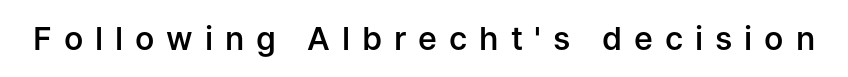
Between one letter and the next there's a generous, obvious gap. Nope, not italic — everything's standing straight. The typeface chosen for these lines omits serifs. The space beneath each line is pristine and unruled. Semibold letterforms, between regular and bold.
